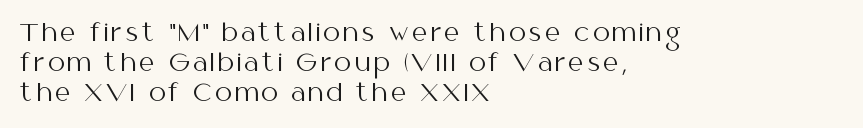
{"italic": "no", "bold": "no", "underline": "no", "align": "left", "line_spacing_ratio": 1.24, "glyph_px": 24}
